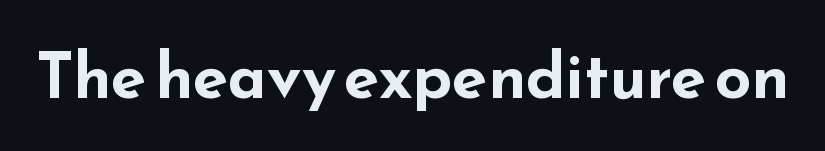
{"serif": "no", "italic": "no", "bold": "yes", "weight": "bold", "width": "wide", "stroke_contrast": "low", "x_height": "small", "monospaced": "no", "underline": "no", "letter_spacing": "normal", "letter_spacing_em": 0.0, "glyph_px": 64}
